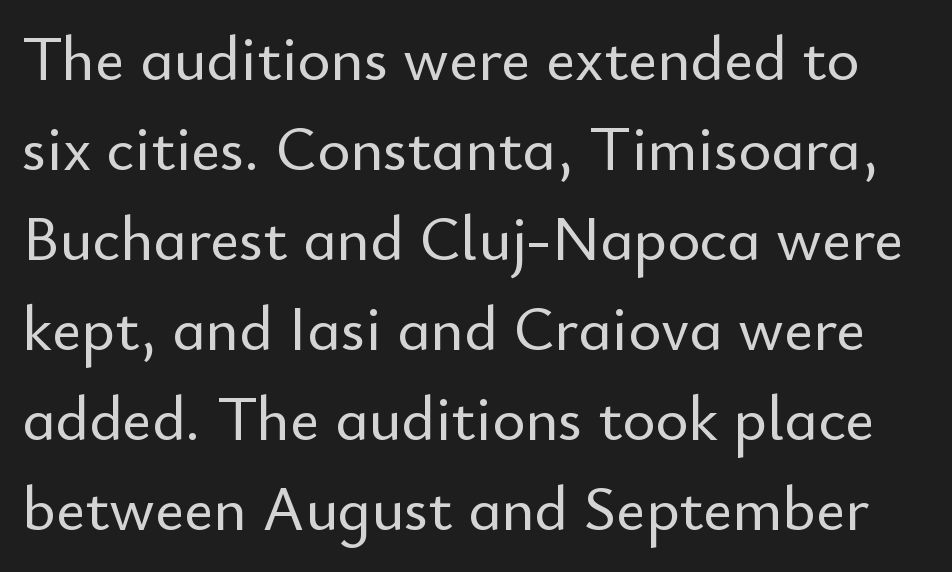
{"serif": "no", "italic": "no", "width": "normal", "stroke_contrast": "low", "x_height": "small", "monospaced": "no", "underline": "no", "line_spacing": "normal", "line_spacing_ratio": 1.43, "letter_spacing": "normal", "letter_spacing_em": 0.0, "glyph_px": 63}
